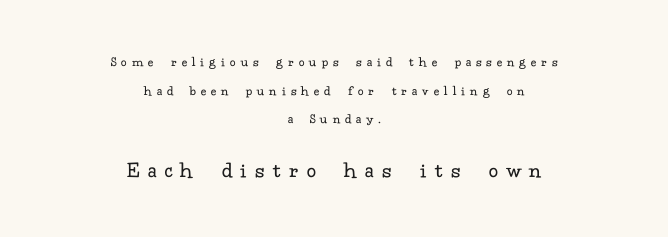
Q: Is the text bold? A: No.
Q: Is the text italic (slanted)? A: No, it is upright.
Q: Is the text underlined? A: No.
Q: How is the paragraph aligned? A: Centered.
Q: Is the spacing between letters normal or unusually wide? A: Unusually wide.
Q: Is the spacing between lines tight, normal or loose? A: Loose.
Q: Which block of text is set in a larger size, the first (top) or the second (bottom)? A: The second (bottom) one.
